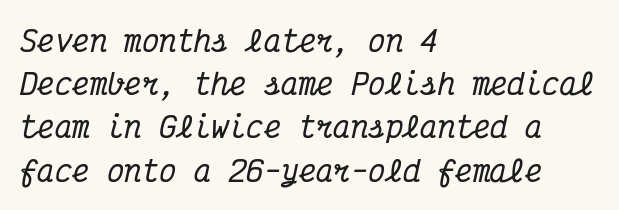
Q: Is the text italic (slanted)? A: Yes, it leans right by about 12 degrees.
Q: Is the typeface a serif or a sans-serif typeface? A: Serif.
Q: Is the text underlined? A: No.
Q: How is the paragraph aligned? A: Left-aligned.
Q: Is the spacing between letters normal or unusually wide? A: Normal.
Q: Is the spacing between lines tight, normal or loose? A: Normal.
Q: Width (condensed, normal, or wide)? A: Condensed.
Q: Stroke contrast? A: Medium.
Q: x-height? A: Medium.
Q: Monospaced? A: Yes.
